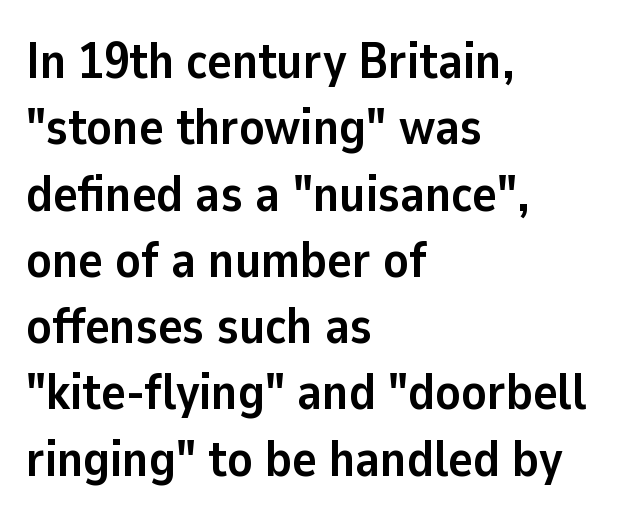
Descenders are the only things crossing below the line. Each letter keeps its own natural width here, so spacing adapts to shape. A normal amount of white space separates one row of letters from the next. Vertical strokes here are truly vertical. Each line starts at the same left margin while the right side varies. The type family on display is of the sans-serif kind.
